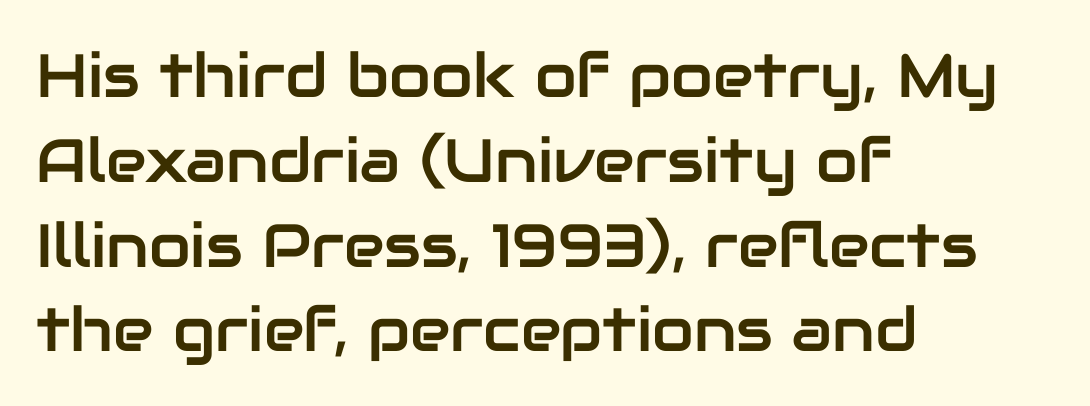
Line starts are locked; line ends wander. Leading matches the norm, producing a regular column. This is roman type, the default non-slanted kind. The glyphs are unaccompanied by any horizontal stroke below them. A typesetter would label this face a sans.
